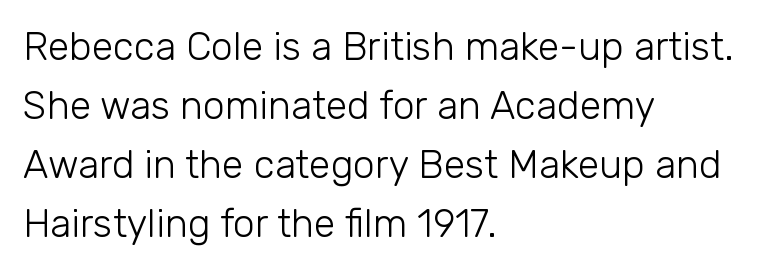
The image shows 39 px light sans-serif type, upright; set left-aligned, normal line spacing (1.51x), normal letter spacing, not underlined; low stroke contrast and a medium x-height.
